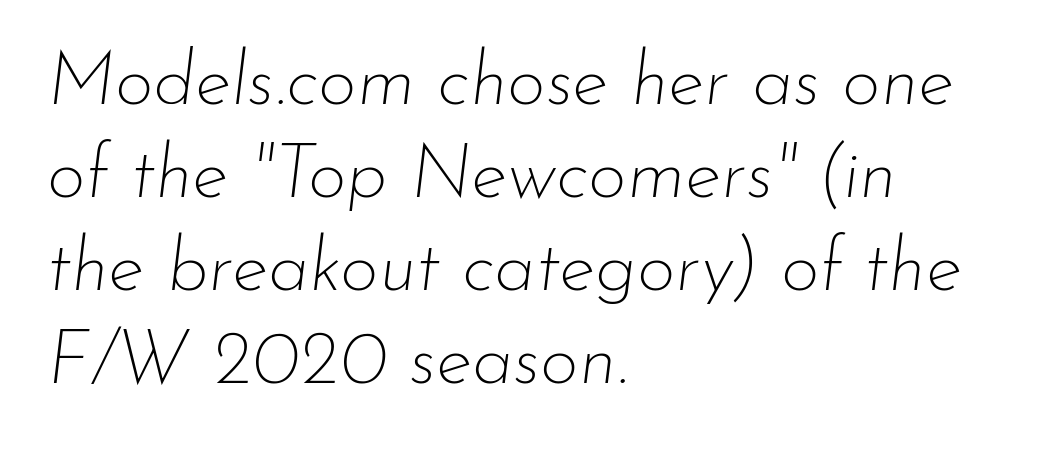
Q: Is the text bold? A: No.
Q: Is the text italic (slanted)? A: Yes, it leans right by about 7 degrees.
Q: Is the text underlined? A: No.
Q: How is the paragraph aligned? A: Left-aligned.
Q: Is the spacing between letters normal or unusually wide? A: Normal.
Q: Width (condensed, normal, or wide)? A: Normal.
Q: Stroke contrast? A: Low.
Q: x-height? A: Small.
Q: Monospaced? A: No.
